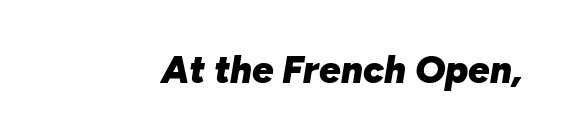
The face used here is proportionally spaced, like ordinary book or web type. Bare-footed words on every line. Each glyph is drawn with heavy, bold strokes. Style check: oblique. These lines keep a tight, regular rhythm from letter to letter.
